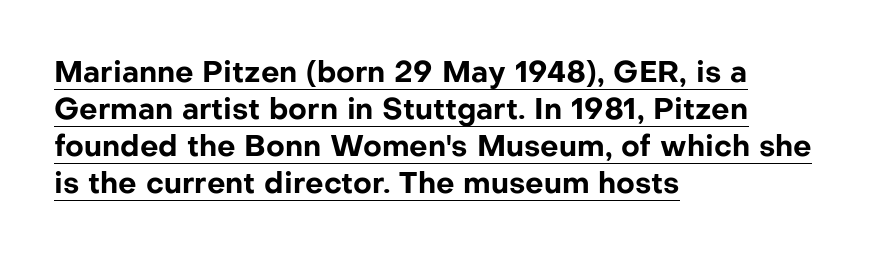
{"serif": "no", "italic": "no", "bold": "yes", "weight": "bold", "width": "normal", "stroke_contrast": "low", "x_height": "medium", "monospaced": "no", "underline": "yes", "align": "left", "line_spacing": "normal", "line_spacing_ratio": 1.28, "letter_spacing": "normal", "letter_spacing_em": 0.0, "glyph_px": 29}
